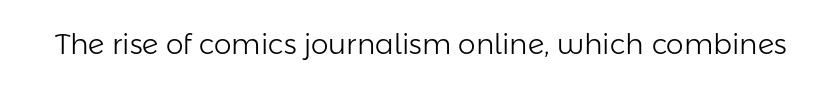
Q: Is the text bold? A: No.
Q: Is the text italic (slanted)? A: No, it is upright.
Q: Is the typeface a serif or a sans-serif typeface? A: Sans-serif.
Q: Is the text underlined? A: No.
Q: Is the spacing between letters normal or unusually wide? A: Normal.
Q: Width (condensed, normal, or wide)? A: Normal.
Q: Stroke contrast? A: Low.
Q: x-height? A: Medium.
Q: Monospaced? A: No.
